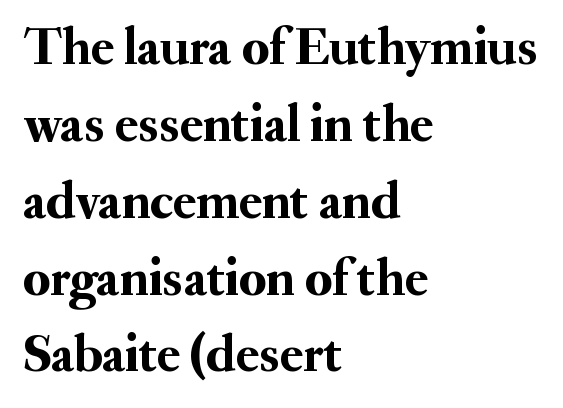
{"serif": "yes", "italic": "no", "width": "normal", "stroke_contrast": "medium", "x_height": "small", "monospaced": "no", "underline": "no", "align": "left", "line_spacing": "normal", "line_spacing_ratio": 1.45, "letter_spacing": "normal", "letter_spacing_em": 0.0, "glyph_px": 53}
